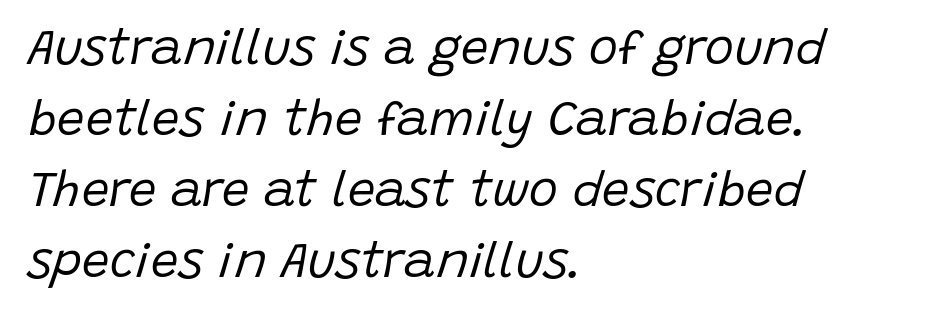
{"italic": "yes", "lean": "right", "slant_degrees": 15, "bold": "no", "weight": "regular", "width": "normal", "stroke_contrast": "low", "x_height": "large", "monospaced": "no", "underline": "no", "align": "left", "line_spacing": "normal", "line_spacing_ratio": 1.45, "letter_spacing": "normal", "letter_spacing_em": 0.0, "glyph_px": 49}
